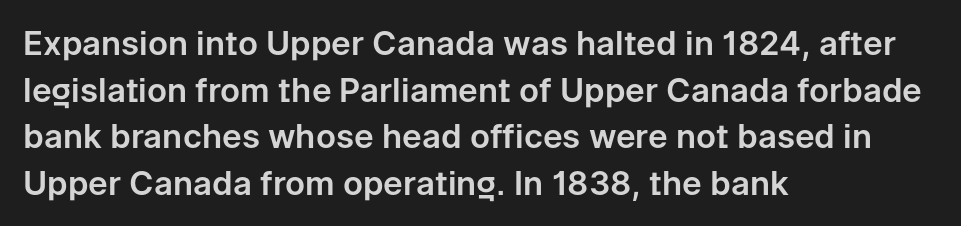
{"serif": "no", "italic": "no", "width": "normal", "stroke_contrast": "low", "x_height": "medium", "monospaced": "no", "underline": "no", "align": "left", "line_spacing": "normal", "line_spacing_ratio": 1.41, "letter_spacing": "normal", "letter_spacing_em": 0.0, "glyph_px": 33}
